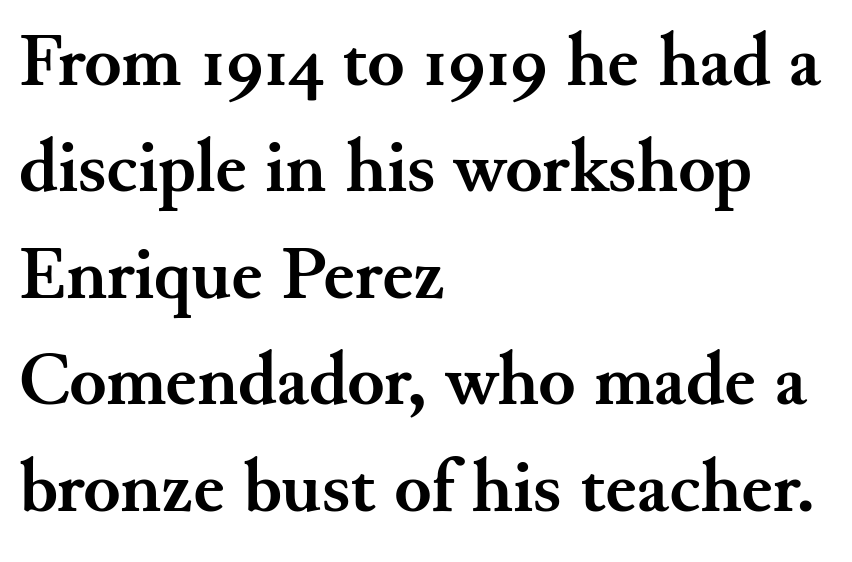
This rendering uses left alignment, leaving the right contour irregular. Serifs: yes, visible at the terminals of the letterforms. Is this a fixed-width face? No — the glyphs have proportional, varying widths. Nothing unusual about the tracking: characters are spaced as the font intends.
